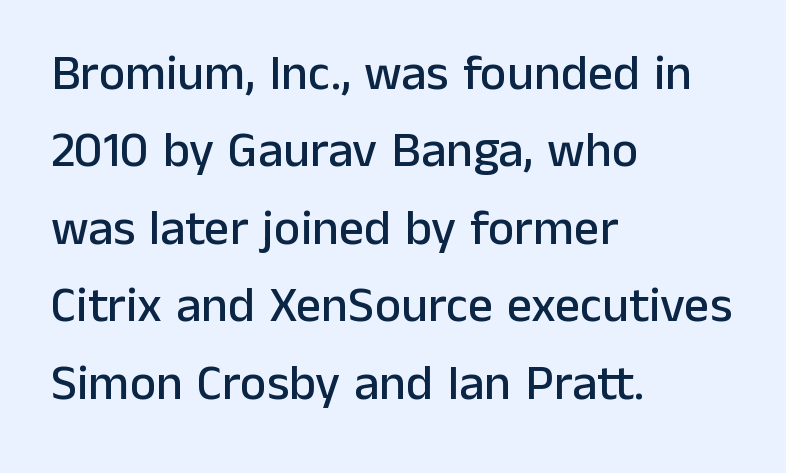
Q: Is the text italic (slanted)? A: No, it is upright.
Q: Is the typeface a serif or a sans-serif typeface? A: Sans-serif.
Q: Is the text underlined? A: No.
Q: How is the paragraph aligned? A: Left-aligned.
Q: Is the spacing between letters normal or unusually wide? A: Normal.
Q: Is the spacing between lines tight, normal or loose? A: Normal.
Q: Width (condensed, normal, or wide)? A: Normal.
Q: Stroke contrast? A: Low.
Q: x-height? A: Medium.
Q: Monospaced? A: No.
